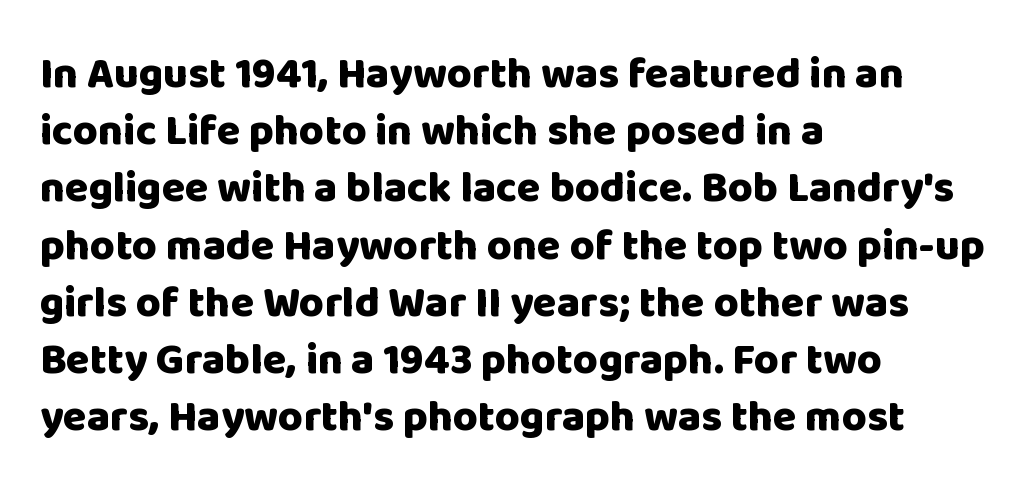
The text was rendered using a sans face with plain stroke endings. Think of a printed novel: that variable character pitch is what you see here. Nope, not italic — everything's standing straight. The typesetter chose a ragged-right arrangement here.
